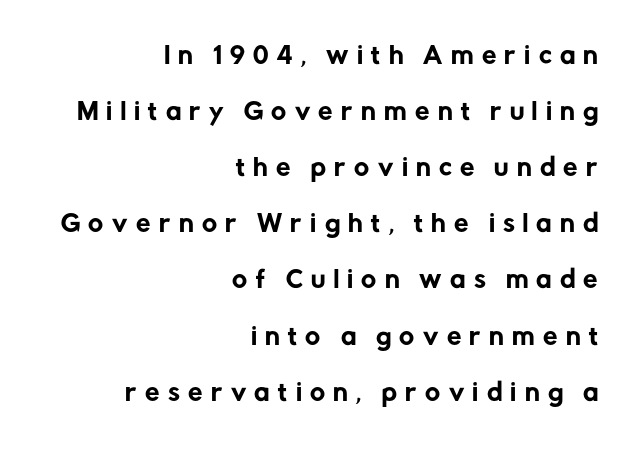
{"italic": "no", "underline": "no", "align": "right", "line_spacing": "loose", "line_spacing_ratio": 2.44, "letter_spacing": "wide", "letter_spacing_em": 0.36, "glyph_px": 23}
